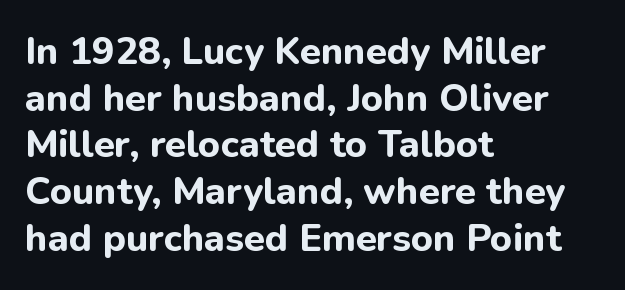
The specimen reads as upright at a glance. Unmarked baselines from the first word to the last. There is no visible air inserted between adjacent glyphs. Is this a fixed-width face? No — the glyphs have proportional, varying widths.
